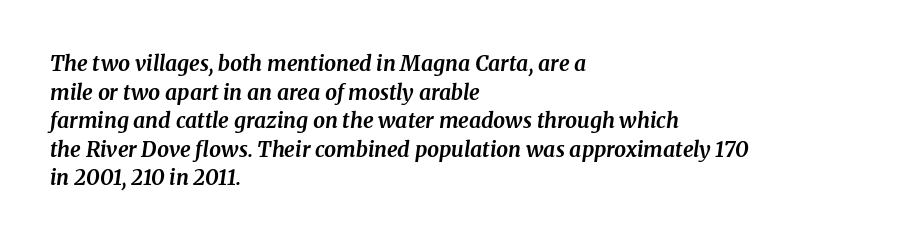
The image shows 21 px bold type, italic (leaning right); set left-aligned, normal line spacing (1.36x), normal letter spacing, not underlined.
